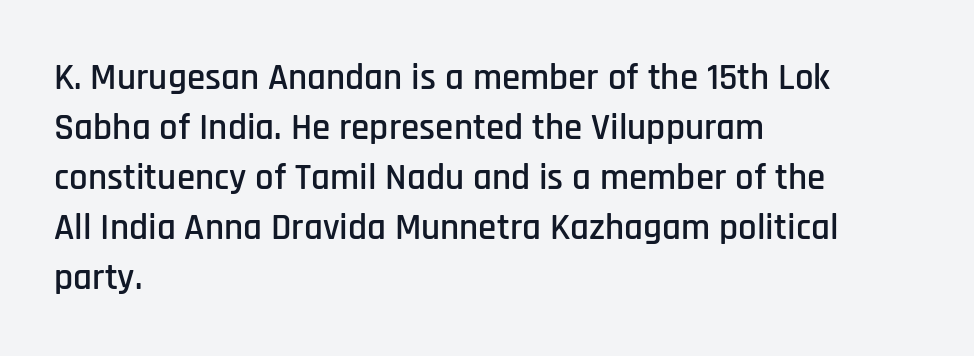
Posture: vertical. These lines are rendered in a variable-pitch font. In terms of letterform style, serifs are entirely absent. The words here are not underlined. The gaps between neighbouring characters are ordinary and unremarkable.
